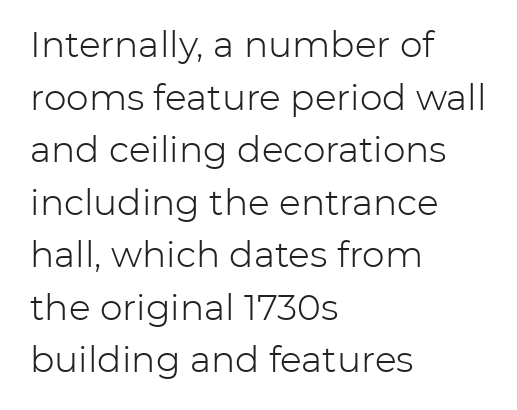
Nope, not italic — everything's standing straight. Spacing between characters is what you'd get straight out of the box. Spacing verdict: proportional, widths tailored to each character. Rows of type keep a routine distance in the vertical direction.
